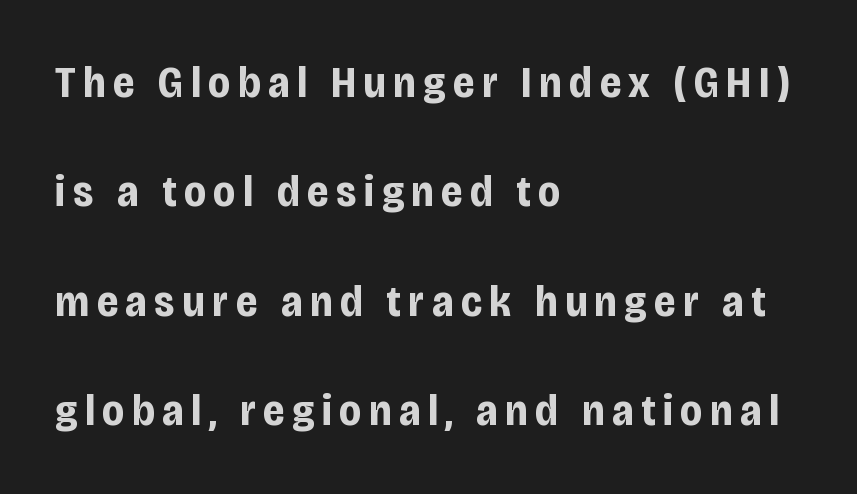
Q: Is the text bold? A: Yes.
Q: Is the text italic (slanted)? A: No, it is upright.
Q: Is the typeface a serif or a sans-serif typeface? A: Sans-serif.
Q: Is the text underlined? A: No.
Q: How is the paragraph aligned? A: Left-aligned.
Q: Is the spacing between lines tight, normal or loose? A: Loose.
Q: Width (condensed, normal, or wide)? A: Condensed.
Q: Stroke contrast? A: Low.
Q: x-height? A: Large.
Q: Monospaced? A: No.
